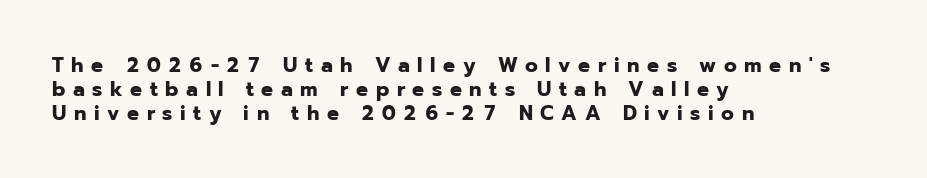
The characters look thick and weighty, a clear bold. One glance says dense: line gaps are narrower than usual. Tracking value appears strongly positive — letters spread wide. Every character sits straight up, as roman type does. Check under the words: just untouched page. A student would call this left alignment; a typographer would say flush left, rag right.
